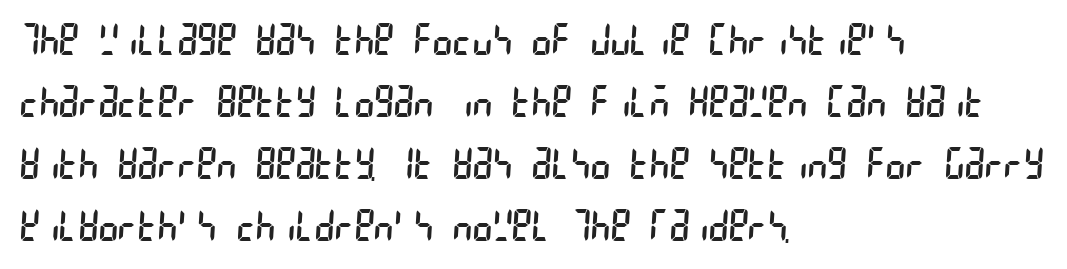
Q: Is the text bold? A: No.
Q: Is the typeface a serif or a sans-serif typeface? A: Sans-serif.
Q: Is the text underlined? A: No.
Q: How is the paragraph aligned? A: Left-aligned.
Q: Is the spacing between letters normal or unusually wide? A: Normal.
Q: Is the spacing between lines tight, normal or loose? A: Normal.
Q: Width (condensed, normal, or wide)? A: Condensed.
Q: Stroke contrast? A: Low.
Q: x-height? A: Large.
